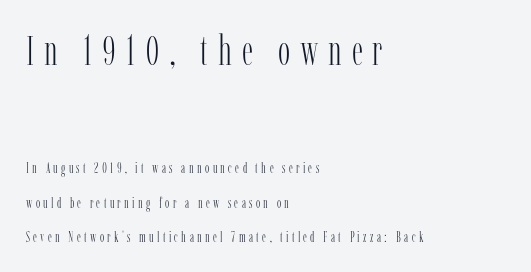
The image shows 41 px light, condensed serif type, upright; set left-aligned, loose line spacing (2.45x), unusually wide letter spacing (+0.24 em), not underlined; the first (top) block is 2.93x larger; low stroke contrast and a medium x-height.
